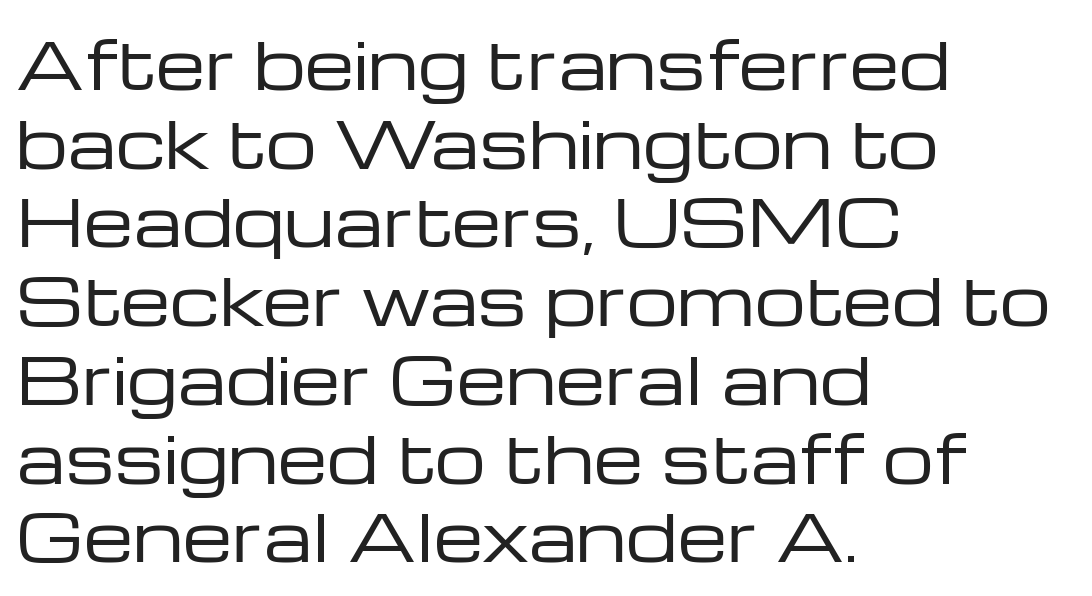
This sample uses a sans-serif face. A roman cut, with each character standing at attention. No extra tracking has been applied to these lines. The face looks like a standard text weight, possibly lighter. Does the copy run flush right? No — it runs flush left.
